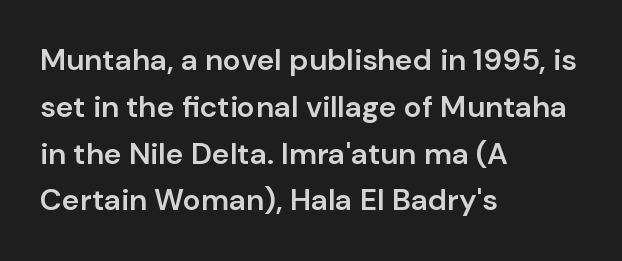
The image shows 30 px semibold sans-serif type, upright; set left-aligned, normal line spacing (1.56x), normal letter spacing, not underlined; low stroke contrast and a medium x-height.
